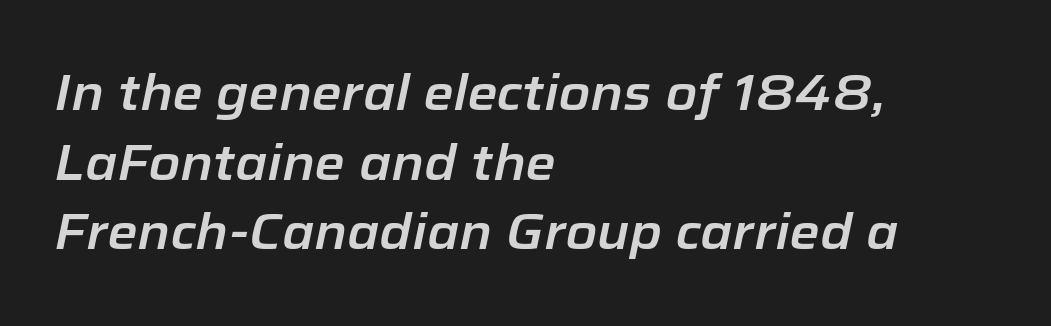
The image shows 49 px text type, italic (leaning right); set left-aligned, normal line spacing (1.42x), normal letter spacing, not underlined; low stroke contrast and a medium x-height.
